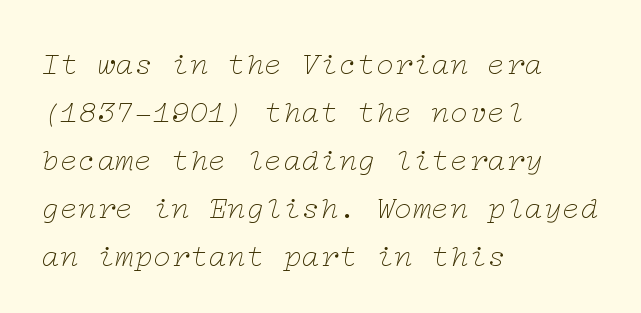
Old-style or modern, the face here clearly has serifs. Standard letterfit; no display-style spreading of the glyphs. Quick note: underline off. Visually the block forms a straight wall on the left and a jagged coastline on the right.
